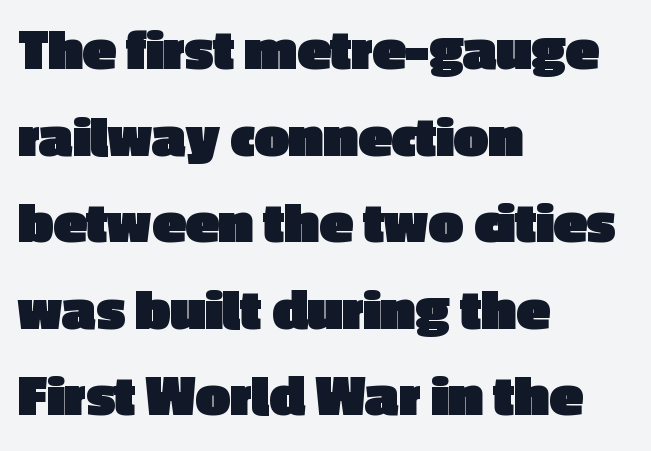
The characters look thick and weighty, a clear bold. Tall strokes in this sample are plumb rather than angled. Tracking here is standard; glyphs follow each other at the usual distance. Vertical spacing — default. Quick note: underline off. Nope, no serifs anywhere on these letters.
